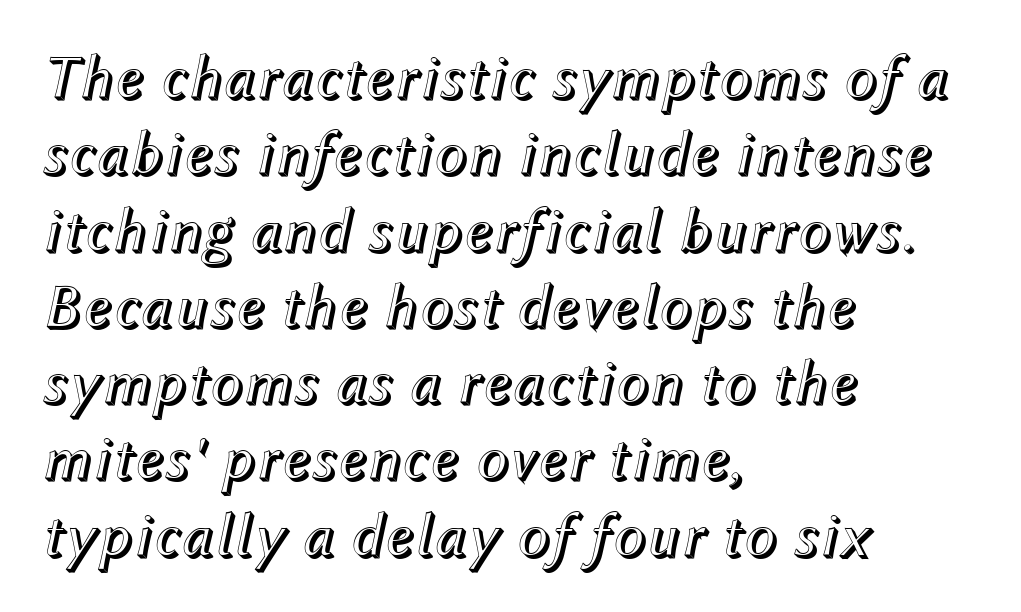
{"italic": "yes", "lean": "right", "slant_degrees": 12, "width": "normal", "x_height": "medium", "monospaced": "no", "underline": "no", "align": "left", "line_spacing_ratio": 1.23, "letter_spacing": "normal", "letter_spacing_em": 0.0, "glyph_px": 62}
